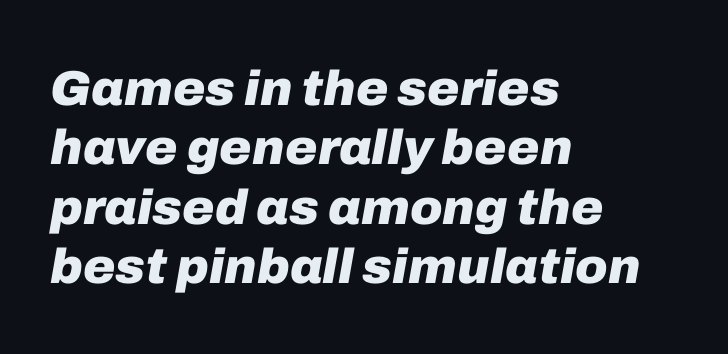
The image shows 49 px heavy type, italic (leaning right); set left-aligned, line spacing 1.21x, normal letter spacing, not underlined; low stroke contrast and a medium x-height.
